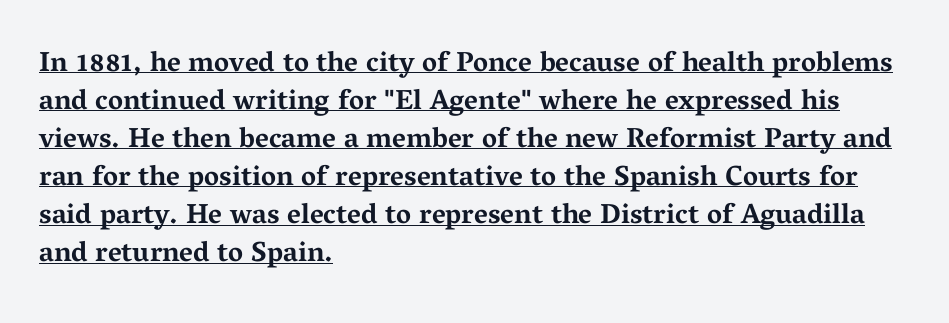
Weight: bold. Regular leading. The rendering uses natural spacing where letterforms have individual widths. Alignment: flush left. A typesetter would mark this as roman, not italic. Type style note: has serifs.
